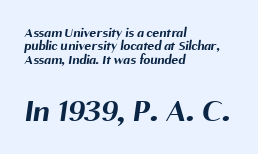
The image shows 33 px bold sans-serif type; set left-aligned, tight line spacing (0.96x), normal letter spacing, not underlined; the second (bottom) block is 2.36x larger; medium stroke contrast and a medium x-height.
